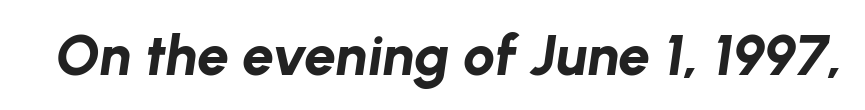
Descenders hang freely into open space. Yep, that's italic — everything's leaning. Note the varied advance widths — an 'i' is clearly narrower than an 'm'. The letterforms sit shoulder to shoulder at normal distance. The letters are bold, with thick, heavy strokes.
